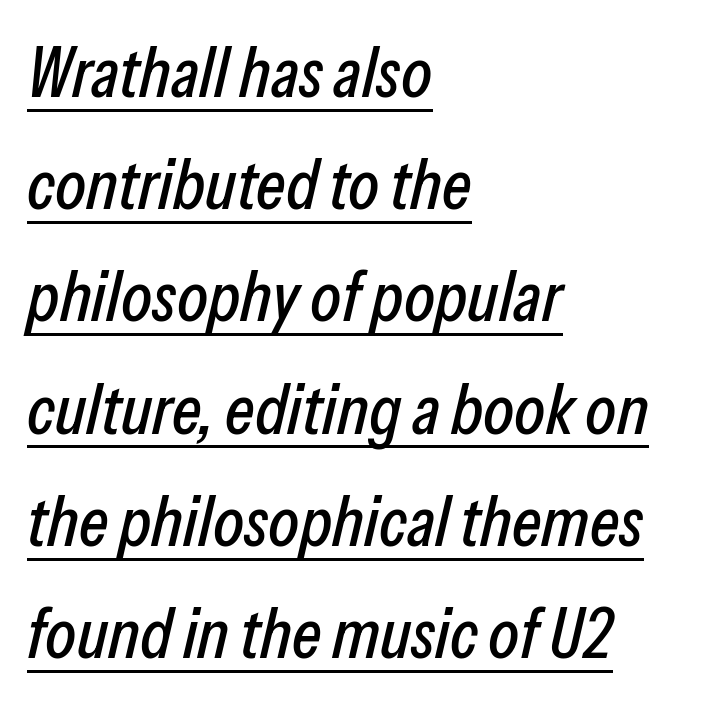
The image shows 71 px condensed type, italic (leaning right); set left-aligned, normal line spacing (1.58x), normal letter spacing, underlined; low stroke contrast and a medium x-height.
